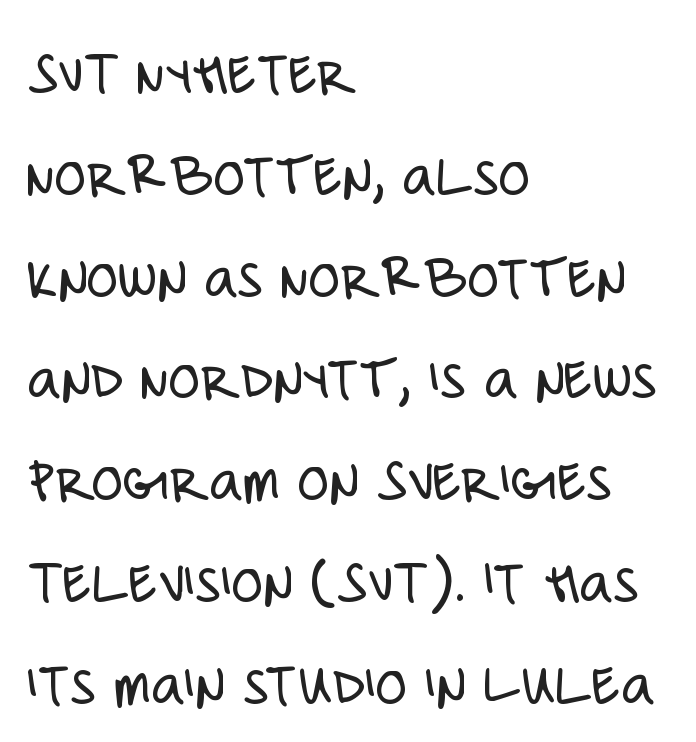
{"serif": "no", "italic": "no", "bold": "no", "weight": "light", "width": "condensed", "stroke_contrast": "low", "x_height": "large", "monospaced": "no", "underline": "no", "align": "left", "line_spacing": "normal", "line_spacing_ratio": 1.59, "letter_spacing": "normal", "letter_spacing_em": 0.0, "glyph_px": 64}
